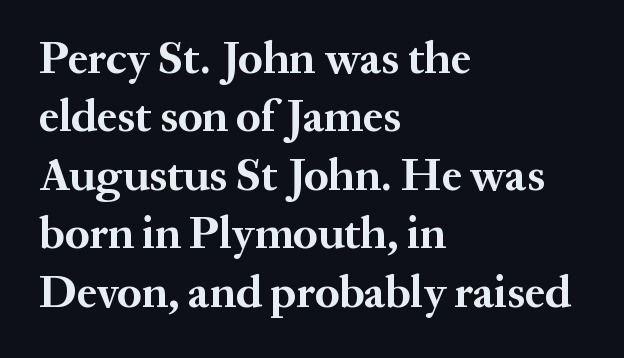
{"serif": "yes", "italic": "no", "bold": "yes", "weight": "bold", "width": "normal", "stroke_contrast": "medium", "x_height": "medium", "monospaced": "no", "underline": "no", "align": "left", "line_spacing": "normal", "line_spacing_ratio": 1.3, "letter_spacing": "normal", "letter_spacing_em": 0.0, "glyph_px": 45}
